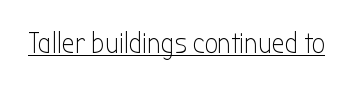
Short note: letters normally spaced. On a weight scale, this lands at 450 or below. Think of a printed novel: that variable character pitch is what you see here. Stroke terminals: plain, sans-serif. Characters remain perfectly vertical along every line.
